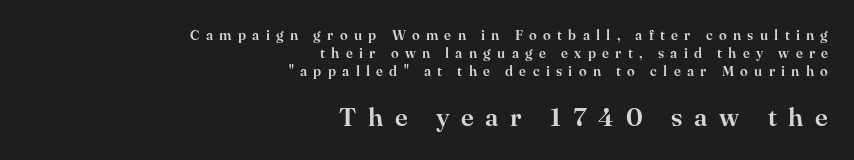
{"italic": "no", "underline": "no", "align": "right", "line_spacing": "normal", "line_spacing_ratio": 1.27, "letter_spacing": "wide", "letter_spacing_em": 0.45, "larger_block": "second", "size_ratio": 1.86, "glyph_px": 26}
